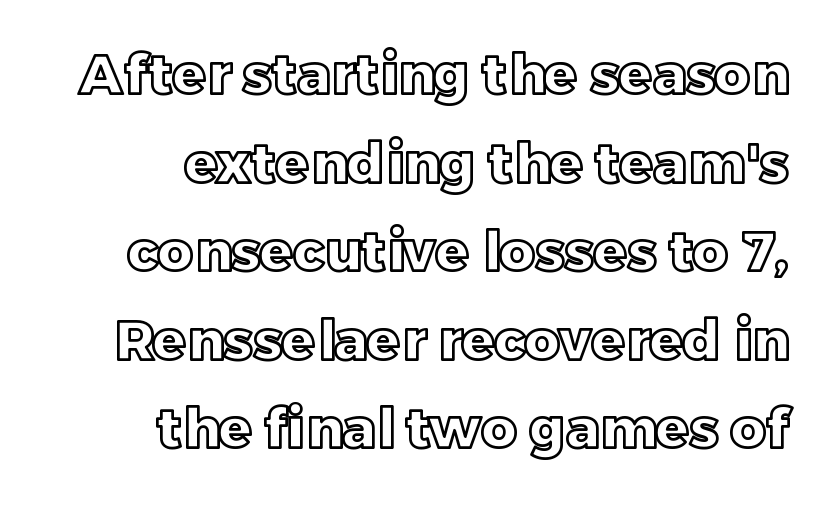
Q: Is the text italic (slanted)? A: No, it is upright.
Q: Is the text underlined? A: No.
Q: How is the paragraph aligned? A: Right-aligned.
Q: Is the spacing between letters normal or unusually wide? A: Normal.
Q: Is the spacing between lines tight, normal or loose? A: Normal.
Q: Width (condensed, normal, or wide)? A: Normal.
Q: x-height? A: Large.
Q: Monospaced? A: No.
